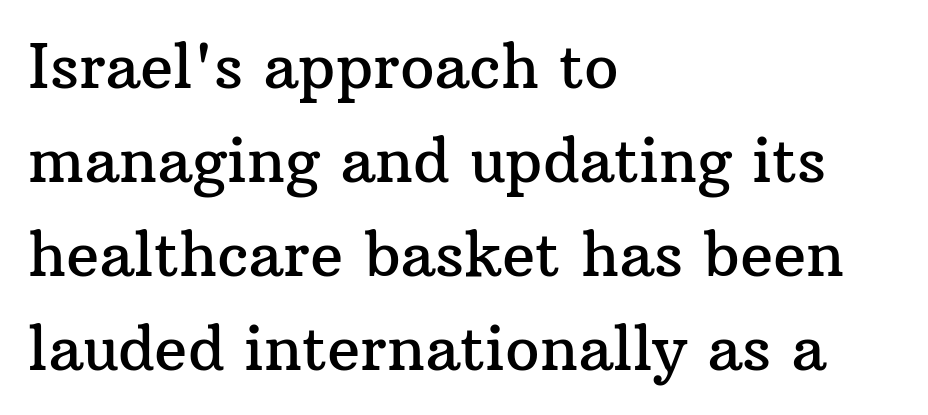
The image shows 61 px serif type, upright; set left-aligned, normal line spacing (1.54x), normal letter spacing, not underlined; medium stroke contrast and a medium x-height.
